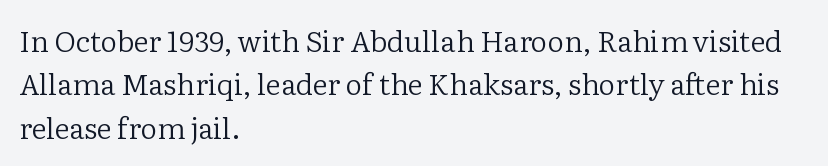
{"serif": "yes", "italic": "no", "bold": "no", "weight": "regular", "width": "normal", "stroke_contrast": "low", "x_height": "medium", "monospaced": "no", "underline": "no", "align": "left", "line_spacing": "normal", "line_spacing_ratio": 1.5, "letter_spacing": "normal", "letter_spacing_em": 0.0, "glyph_px": 29}
